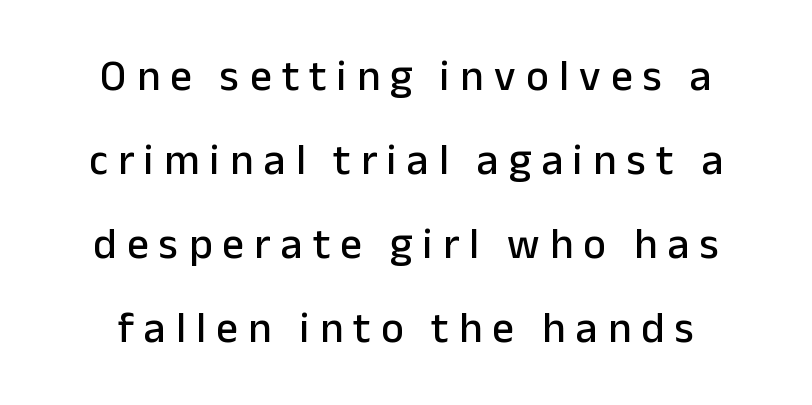
The image shows 43 px sans-serif type, upright; set centered, loose line spacing (1.95x), unusually wide letter spacing (+0.24 em), not underlined; low stroke contrast and a medium x-height.
